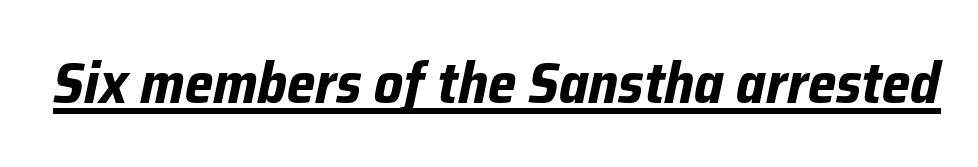
{"italic": "yes", "lean": "right", "slant_degrees": 12, "bold": "yes", "weight": "bold", "width": "normal", "stroke_contrast": "low", "x_height": "medium", "monospaced": "no", "underline": "yes", "letter_spacing": "normal", "letter_spacing_em": 0.0, "glyph_px": 57}
